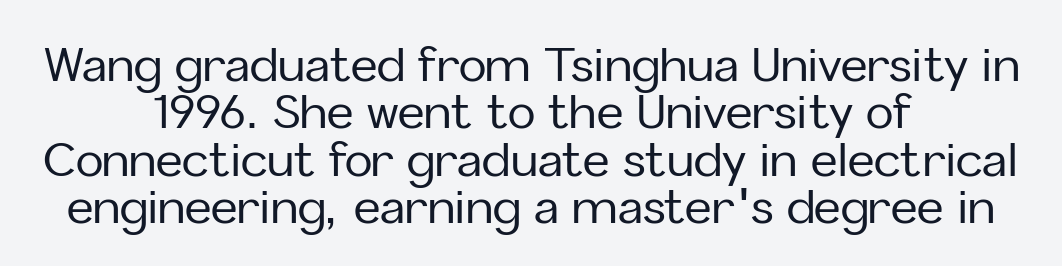
Q: Is the text italic (slanted)? A: No, it is upright.
Q: Is the typeface a serif or a sans-serif typeface? A: Sans-serif.
Q: Is the text underlined? A: No.
Q: How is the paragraph aligned? A: Centered.
Q: Is the spacing between letters normal or unusually wide? A: Normal.
Q: Is the spacing between lines tight, normal or loose? A: Tight.
Q: Width (condensed, normal, or wide)? A: Normal.
Q: Stroke contrast? A: Low.
Q: x-height? A: Medium.
Q: Monospaced? A: No.
